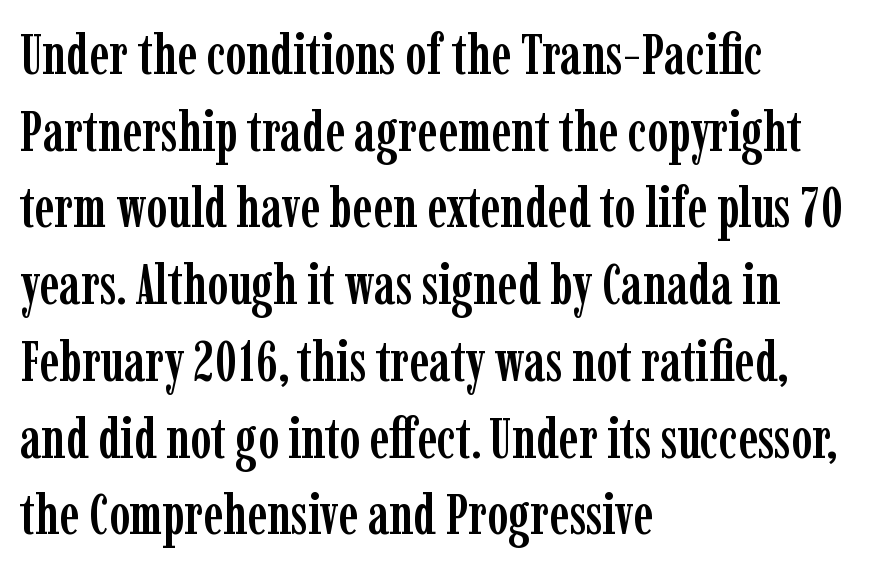
Q: Is the text italic (slanted)? A: No, it is upright.
Q: Is the typeface a serif or a sans-serif typeface? A: Serif.
Q: Is the text underlined? A: No.
Q: How is the paragraph aligned? A: Left-aligned.
Q: Is the spacing between letters normal or unusually wide? A: Normal.
Q: Is the spacing between lines tight, normal or loose? A: Normal.
Q: Width (condensed, normal, or wide)? A: Condensed.
Q: Stroke contrast? A: Low.
Q: x-height? A: Medium.
Q: Monospaced? A: No.
